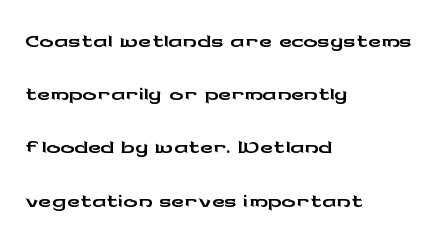
{"serif": "no", "italic": "no", "width": "wide", "stroke_contrast": "low", "x_height": "medium", "monospaced": "no", "underline": "no", "align": "left", "line_spacing": "normal", "line_spacing_ratio": 1.52, "letter_spacing": "normal", "letter_spacing_em": 0.0, "glyph_px": 35}
